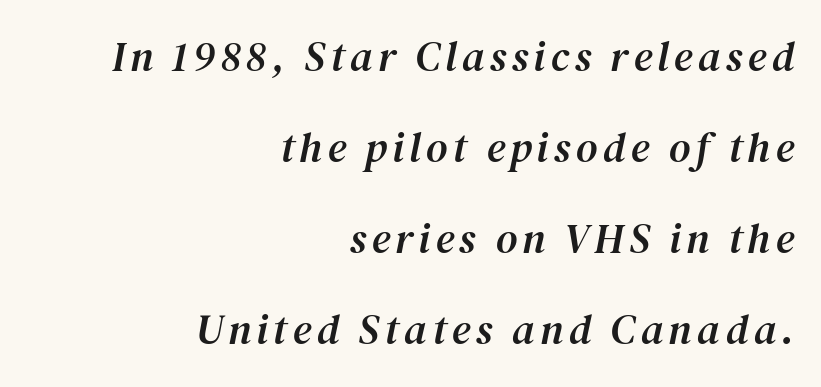
The line-height multiplier appears high, well above default. Old-style or modern, the face here clearly has serifs. The space directly below the letters is spotless. A flush-right, rag-left setting is used for this passage. This sample has the flowing, uneven cadence of proportional lettering. Is the type slanted? Yes — the strokes lean at a clear angle.
